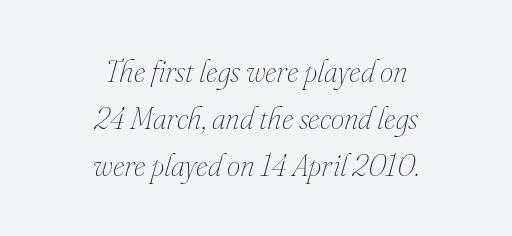
Q: Is the text bold? A: No.
Q: Is the text italic (slanted)? A: Yes, it leans right by about 16 degrees.
Q: Is the text underlined? A: No.
Q: How is the paragraph aligned? A: Centered.
Q: Is the spacing between letters normal or unusually wide? A: Normal.
Q: Is the spacing between lines tight, normal or loose? A: Normal.
Q: Width (condensed, normal, or wide)? A: Normal.
Q: Stroke contrast? A: Medium.
Q: x-height? A: Small.
Q: Monospaced? A: No.
